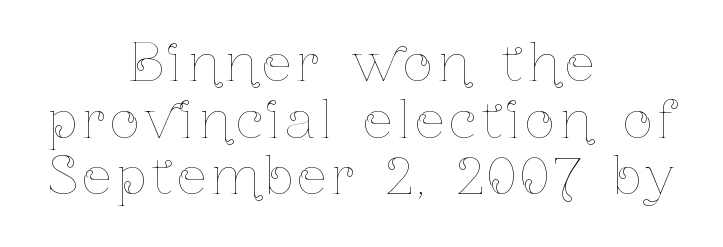
{"italic": "no", "bold": "no", "weight": "thin", "width": "condensed", "stroke_contrast": "low", "x_height": "medium", "monospaced": "no", "underline": "no", "align": "center", "line_spacing": "tight", "line_spacing_ratio": 1.11, "glyph_px": 51}
